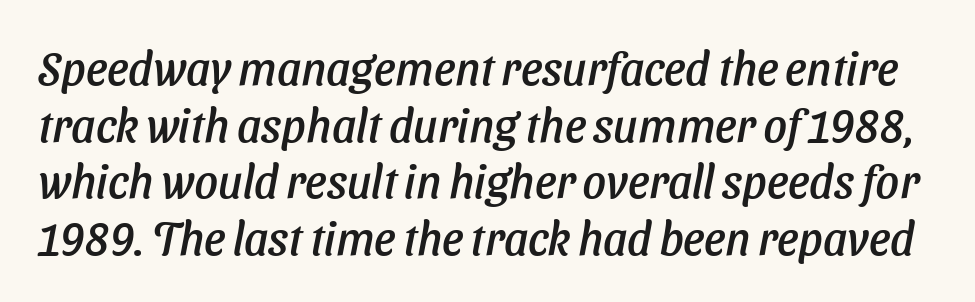
Q: Is the typeface a serif or a sans-serif typeface? A: Serif.
Q: Is the text underlined? A: No.
Q: Is the spacing between letters normal or unusually wide? A: Normal.
Q: Width (condensed, normal, or wide)? A: Normal.
Q: Stroke contrast? A: Low.
Q: x-height? A: Medium.
Q: Monospaced? A: No.
